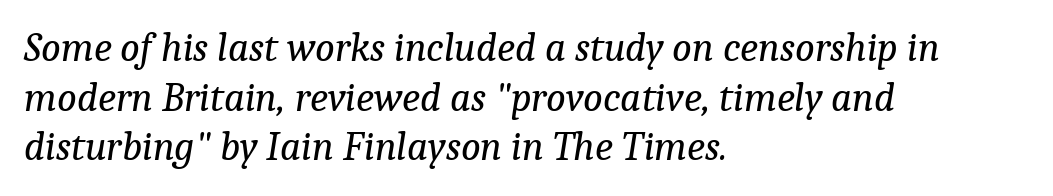
{"serif": "yes", "italic": "yes", "lean": "right", "slant_degrees": 9, "bold": "no", "weight": "regular", "width": "normal", "stroke_contrast": "low", "x_height": "medium", "monospaced": "no", "underline": "no", "align": "left", "line_spacing_ratio": 1.21, "letter_spacing": "normal", "letter_spacing_em": 0.0, "glyph_px": 41}
